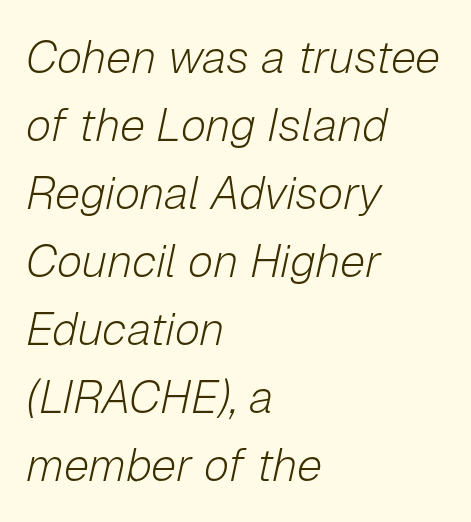
The image shows 46 px light type, italic (leaning right); set left-aligned, normal line spacing (1.48x), normal letter spacing, not underlined; low stroke contrast and a medium x-height.
